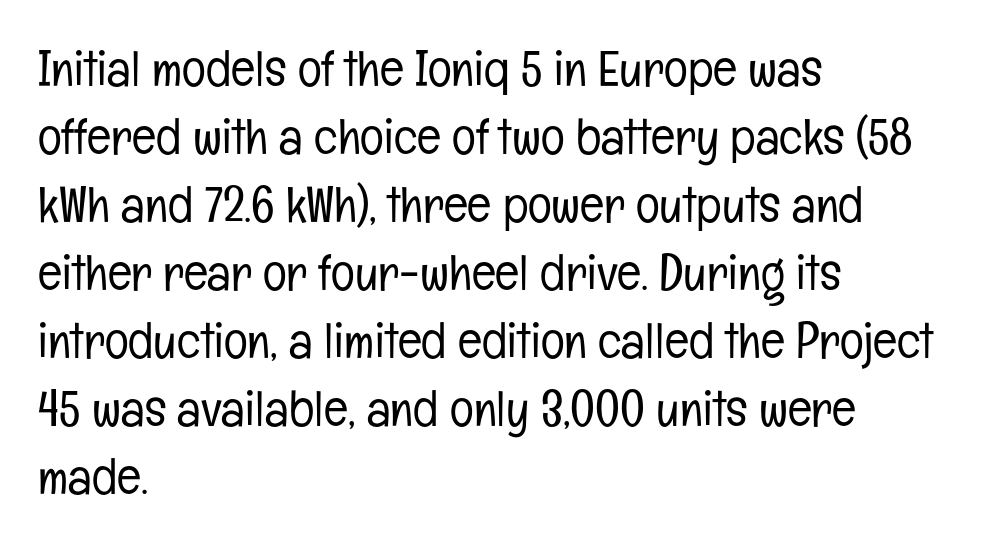
{"serif": "no", "italic": "no", "bold": "no", "weight": "light", "width": "condensed", "stroke_contrast": "low", "x_height": "medium", "monospaced": "no", "underline": "no", "align": "left", "line_spacing": "normal", "line_spacing_ratio": 1.36, "letter_spacing": "normal", "letter_spacing_em": 0.0, "glyph_px": 50}
